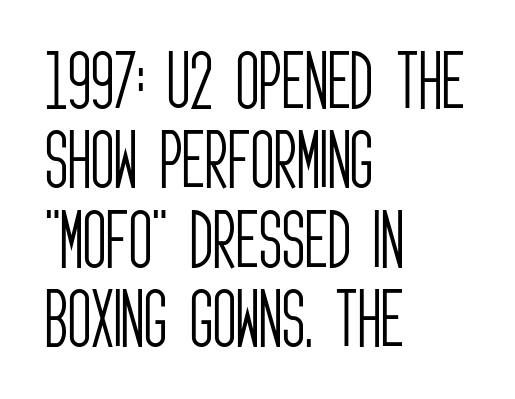
Glance below the letters and you will spot only blank space. Tall strokes in this sample are plumb rather than angled. In terms of letterspacing, this is plain default setting. Reading down the block, your eye returns to a fixed left position each line.
